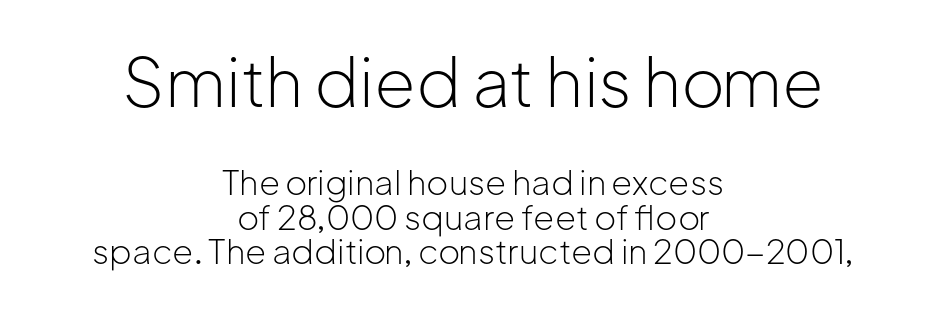
{"serif": "no", "italic": "no", "bold": "no", "weight": "light", "width": "normal", "stroke_contrast": "low", "x_height": "medium", "monospaced": "no", "underline": "no", "align": "center", "line_spacing": "tight", "line_spacing_ratio": 1.02, "letter_spacing": "normal", "letter_spacing_em": 0.0, "larger_block": "first", "size_ratio": 1.97, "glyph_px": 67}
